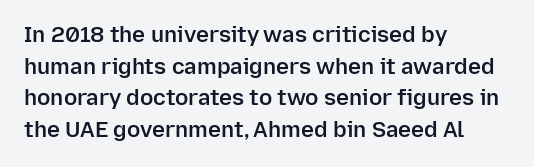
The passage shown stacks its lines at a standard gap. Beneath every word, the page is bare. The compositor pushed each line to the left boundary. Tall strokes in this sample are plumb rather than angled.
